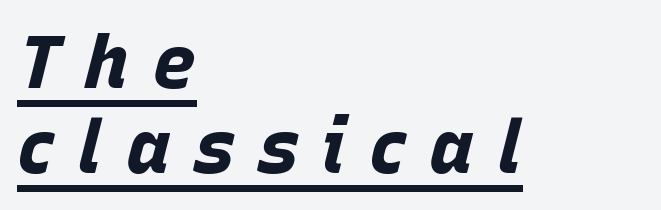
Q: Is the text bold? A: Yes.
Q: Is the text italic (slanted)? A: Yes, it leans right by about 15 degrees.
Q: Is the text underlined? A: Yes.
Q: How is the paragraph aligned? A: Left-aligned.
Q: Is the spacing between letters normal or unusually wide? A: Unusually wide.
Q: Is the spacing between lines tight, normal or loose? A: Tight.
Q: Width (condensed, normal, or wide)? A: Normal.
Q: Stroke contrast? A: Low.
Q: x-height? A: Large.
Q: Monospaced? A: No.
